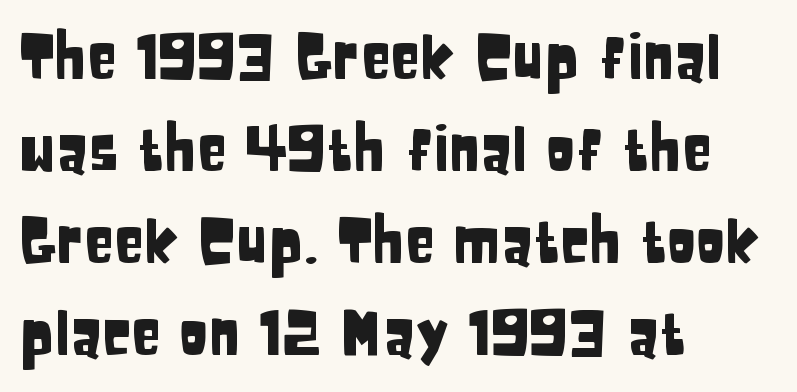
{"serif": "no", "italic": "no", "width": "condensed", "stroke_contrast": "low", "x_height": "large", "monospaced": "no", "underline": "no", "align": "left", "line_spacing": "normal", "line_spacing_ratio": 1.51, "letter_spacing": "normal", "letter_spacing_em": 0.0, "glyph_px": 61}
